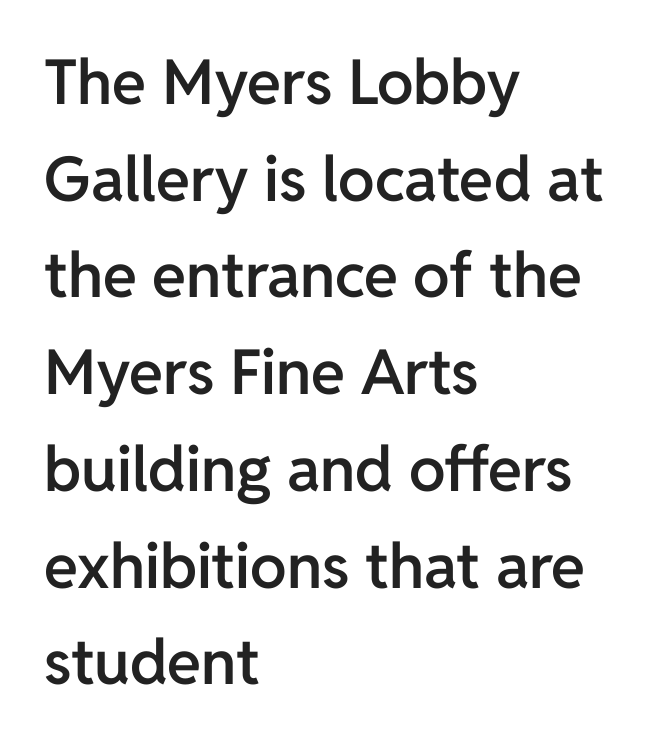
The image shows 62 px semibold sans-serif type, upright; set left-aligned, normal line spacing (1.56x), normal letter spacing, not underlined; low stroke contrast and a medium x-height.
